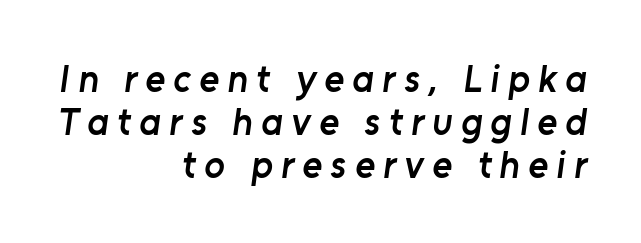
{"serif": "no", "bold": "semi", "weight": "semibold", "width": "normal", "stroke_contrast": "low", "x_height": "medium", "monospaced": "no", "underline": "no", "align": "right", "line_spacing": "tight", "line_spacing_ratio": 1.13, "letter_spacing": "wide", "letter_spacing_em": 0.22, "glyph_px": 38}
